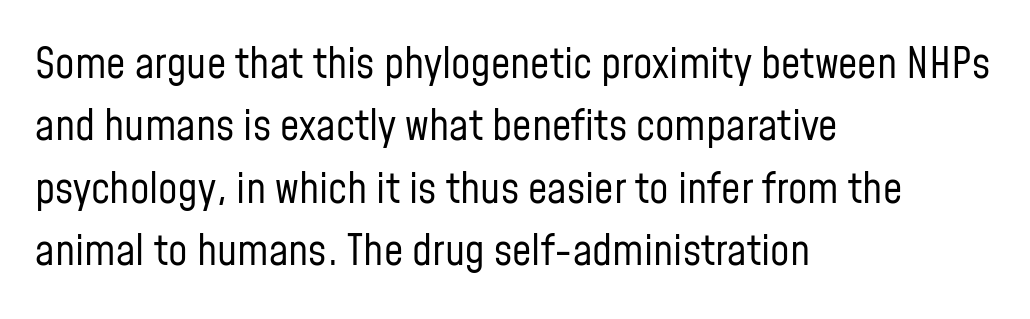
{"serif": "no", "italic": "no", "bold": "no", "weight": "regular", "width": "condensed", "stroke_contrast": "low", "x_height": "medium", "monospaced": "no", "underline": "no", "align": "left", "line_spacing": "normal", "line_spacing_ratio": 1.45, "letter_spacing": "normal", "letter_spacing_em": 0.0, "glyph_px": 43}
